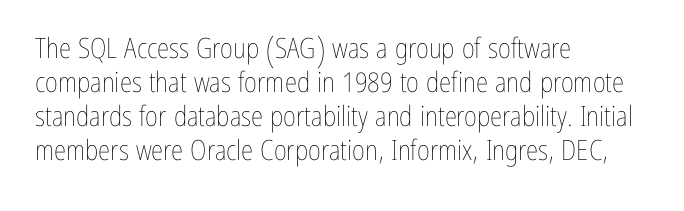
The image shows 28 px thin, condensed type, upright; set left-aligned, line spacing 1.21x, normal letter spacing, not underlined; low stroke contrast and a medium x-height.
